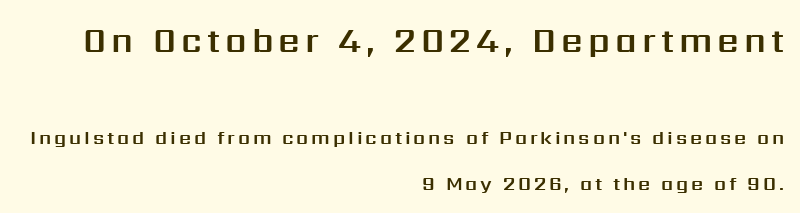
{"serif": "no", "italic": "no", "width": "normal", "stroke_contrast": "medium", "x_height": "medium", "monospaced": "no", "underline": "no", "align": "right", "line_spacing": "loose", "line_spacing_ratio": 2.39, "larger_block": "first", "size_ratio": 1.79, "glyph_px": 34}
